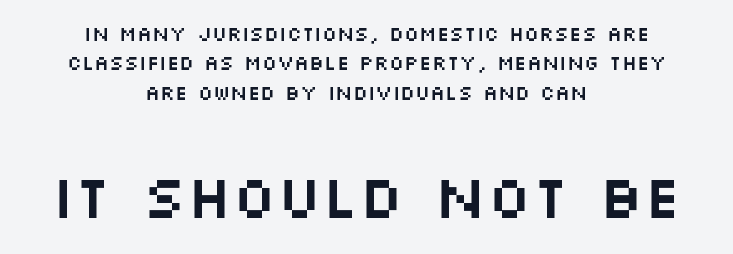
Vertically, the passage feels balanced, rows spaced as you'd expect. A typesetter would call this proportional, since set widths differ per character. This sample uses an upright cut, with every glyph sitting square on the baseline. Two sizes are in play, and the larger belongs to the second block. You could call the tracking neutral — neither tight nor loose.
